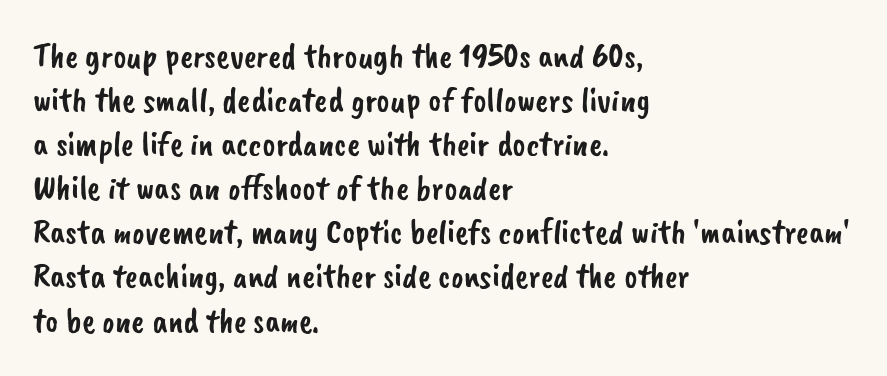
Underline: absent. Leading: standard. The rendering anchors every line to the left-hand side. The horizontal fit of the characters is conventional and even.
